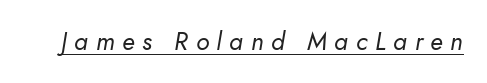
The string is rendered with underlining switched on. Weight: not bold — regular or lighter. Students, note that the glyphs here are deliberately spaced far apart. Observe the lean: these are italic letterforms.
